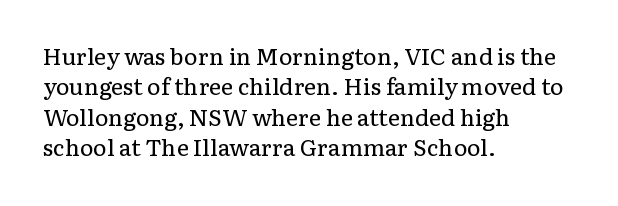
The image shows 23 px text type, upright; set left-aligned, normal line spacing (1.32x), normal letter spacing, not underlined.
